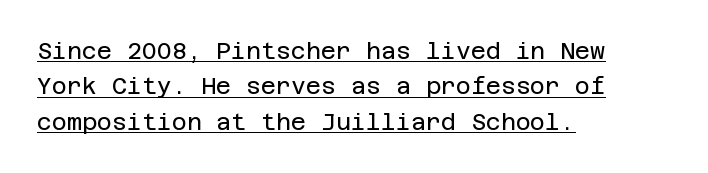
Line beginnings align vertically; line endings do not. What's the leading like? Ordinary, nothing unusual. No letter is thick-stroked: the sample isn't bold. Quick note: not italic, upright. You can see a thin bar hugging the bottom of the glyphs. Compared with typical body copy, the letter spacing here is the same.
